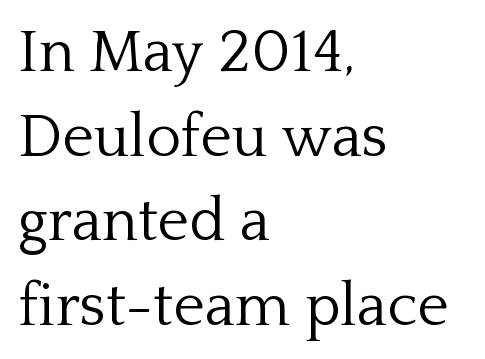
Q: Is the text bold? A: No.
Q: Is the text italic (slanted)? A: No, it is upright.
Q: Is the typeface a serif or a sans-serif typeface? A: Serif.
Q: Is the text underlined? A: No.
Q: How is the paragraph aligned? A: Left-aligned.
Q: Is the spacing between letters normal or unusually wide? A: Normal.
Q: Is the spacing between lines tight, normal or loose? A: Normal.
Q: Width (condensed, normal, or wide)? A: Normal.
Q: Stroke contrast? A: Low.
Q: x-height? A: Medium.
Q: Monospaced? A: No.
